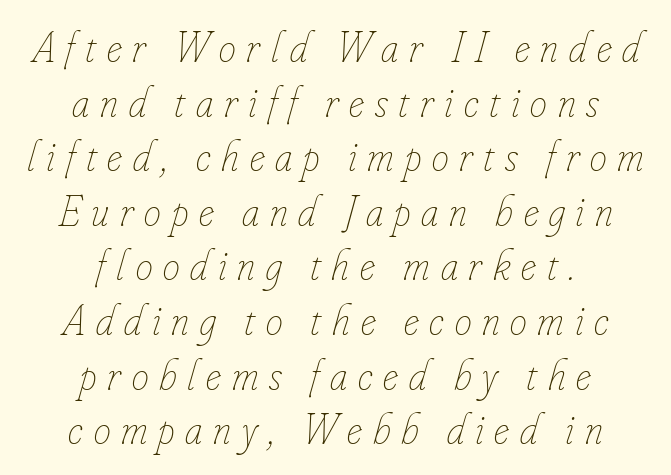
{"italic": "yes", "lean": "right", "slant_degrees": 16, "bold": "no", "weight": "thin", "width": "condensed", "stroke_contrast": "low", "x_height": "small", "monospaced": "no", "underline": "no", "align": "center", "line_spacing": "normal", "line_spacing_ratio": 1.27, "letter_spacing": "wide", "letter_spacing_em": 0.25, "glyph_px": 43}
